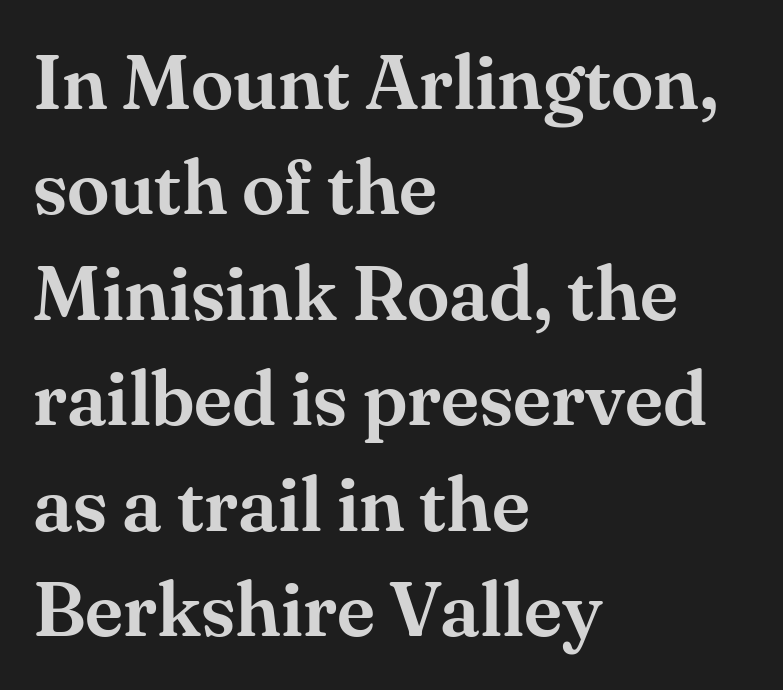
The image shows 77 px serif type, upright; set left-aligned, normal line spacing (1.37x), normal letter spacing, not underlined; medium stroke contrast and a small x-height.
